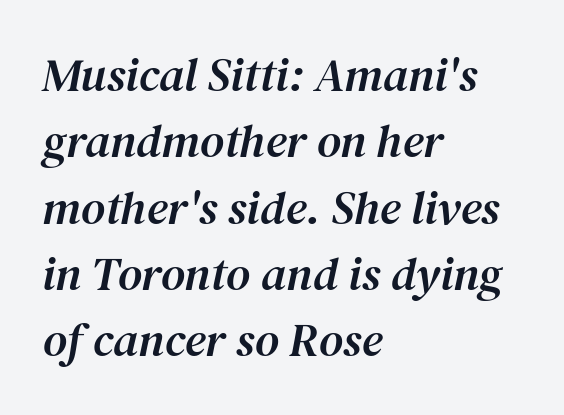
Q: Is the text italic (slanted)? A: Yes, it leans right by about 12 degrees.
Q: Is the typeface a serif or a sans-serif typeface? A: Serif.
Q: Is the text underlined? A: No.
Q: How is the paragraph aligned? A: Left-aligned.
Q: Is the spacing between letters normal or unusually wide? A: Normal.
Q: Is the spacing between lines tight, normal or loose? A: Normal.
Q: Width (condensed, normal, or wide)? A: Normal.
Q: Stroke contrast? A: Medium.
Q: x-height? A: Medium.
Q: Monospaced? A: No.
